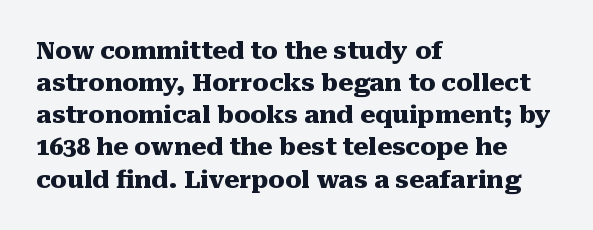
The image shows 24 px bold type, upright; set left-aligned, normal line spacing (1.34x), normal letter spacing, not underlined.
